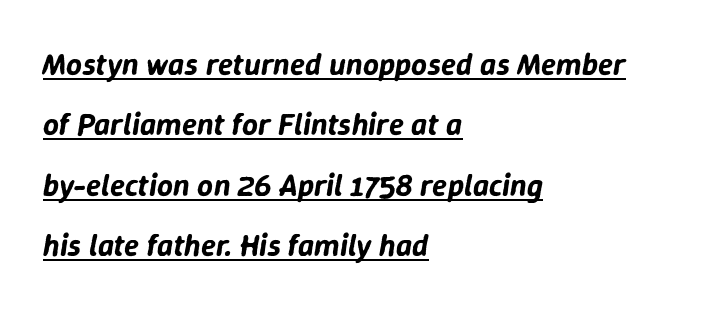
Q: Is the text italic (slanted)? A: Yes, it leans right by about 9 degrees.
Q: Is the text underlined? A: Yes.
Q: How is the paragraph aligned? A: Left-aligned.
Q: Is the spacing between letters normal or unusually wide? A: Normal.
Q: Is the spacing between lines tight, normal or loose? A: Loose.
Q: Width (condensed, normal, or wide)? A: Normal.
Q: Stroke contrast? A: Low.
Q: x-height? A: Medium.
Q: Monospaced? A: No.
